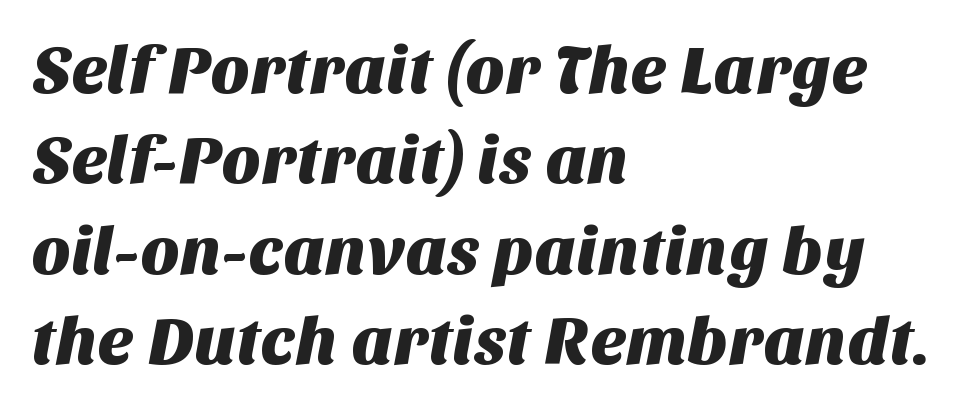
Q: Is the typeface a serif or a sans-serif typeface? A: Sans-serif.
Q: Is the text underlined? A: No.
Q: How is the paragraph aligned? A: Left-aligned.
Q: Is the spacing between letters normal or unusually wide? A: Normal.
Q: Is the spacing between lines tight, normal or loose? A: Normal.
Q: Width (condensed, normal, or wide)? A: Normal.
Q: Stroke contrast? A: Medium.
Q: x-height? A: Large.
Q: Monospaced? A: No.
